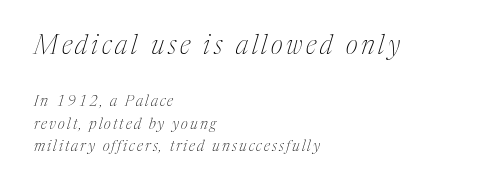
Q: Is the text bold? A: No.
Q: Is the text italic (slanted)? A: Yes, it leans right by about 17 degrees.
Q: Is the text underlined? A: No.
Q: How is the paragraph aligned? A: Left-aligned.
Q: Is the spacing between lines tight, normal or loose? A: Normal.
Q: Which block of text is set in a larger size, the first (top) or the second (bottom)? A: The first (top) one.
